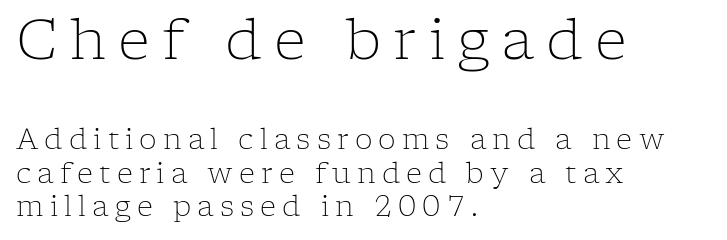
The image shows 56 px light serif type, upright; set left-aligned, line spacing 1.19x, unusually wide letter spacing (+0.22 em), not underlined; the first (top) block is 2.0x larger; low stroke contrast and a medium x-height.
